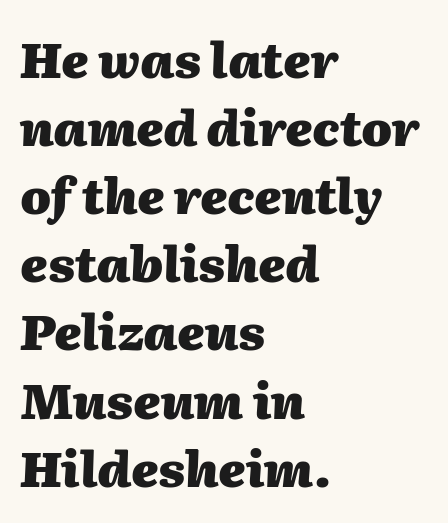
{"italic": "yes", "lean": "right", "slant_degrees": 2, "bold": "yes", "weight": "heavy", "width": "normal", "stroke_contrast": "medium", "x_height": "medium", "monospaced": "no", "underline": "no", "align": "left", "line_spacing": "normal", "line_spacing_ratio": 1.39, "letter_spacing": "normal", "letter_spacing_em": 0.0, "glyph_px": 49}
